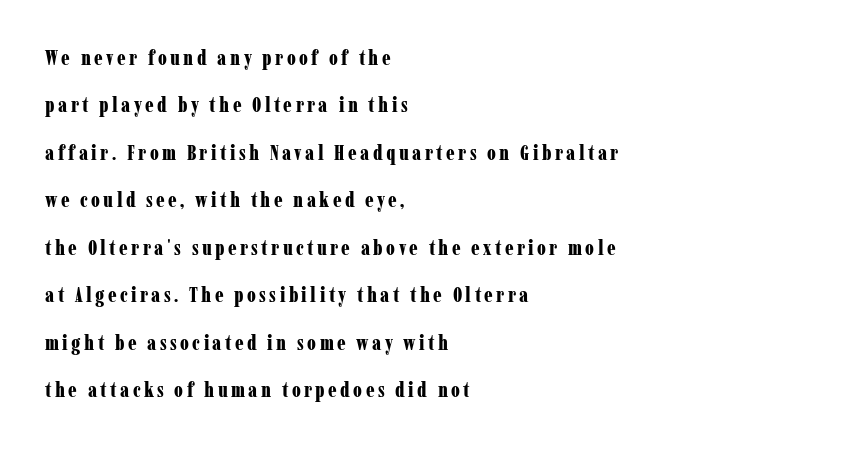
The sample has been set heavy, in full bold. The glyphs are unaccompanied by any horizontal stroke below them. It's the straight-up-and-down kind of type. Visually the block forms a straight wall on the left and a jagged coastline on the right. Each new line begins a long way beneath the previous one.
